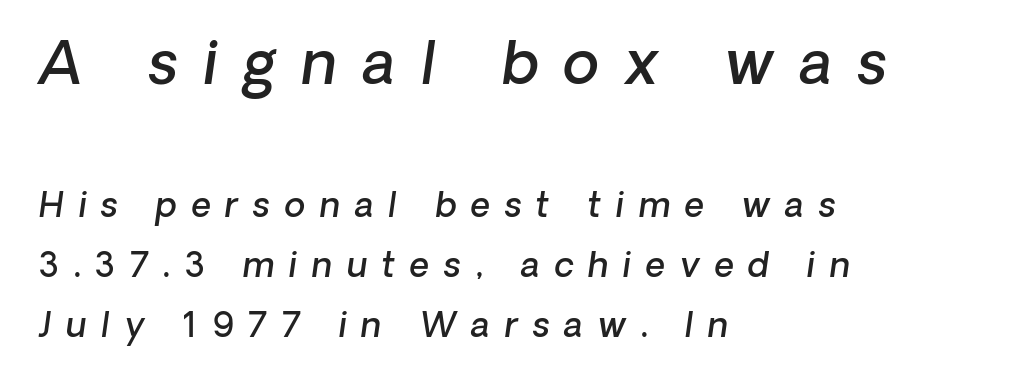
Q: Is the text bold? A: Semi-bold.
Q: Is the text italic (slanted)? A: Yes, it leans right by about 8 degrees.
Q: Is the text underlined? A: No.
Q: How is the paragraph aligned? A: Left-aligned.
Q: Is the spacing between letters normal or unusually wide? A: Unusually wide.
Q: Which block of text is set in a larger size, the first (top) or the second (bottom)? A: The first (top) one.
Q: Width (condensed, normal, or wide)? A: Normal.
Q: Stroke contrast? A: Low.
Q: x-height? A: Medium.
Q: Monospaced? A: No.
